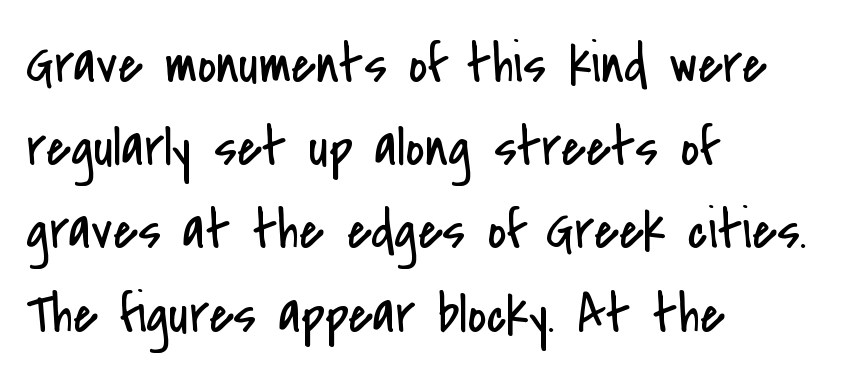
Q: Is the text bold? A: No.
Q: Is the text italic (slanted)? A: No, it is upright.
Q: Is the typeface a serif or a sans-serif typeface? A: Sans-serif.
Q: Is the text underlined? A: No.
Q: How is the paragraph aligned? A: Left-aligned.
Q: Is the spacing between letters normal or unusually wide? A: Normal.
Q: Is the spacing between lines tight, normal or loose? A: Normal.
Q: Width (condensed, normal, or wide)? A: Condensed.
Q: Stroke contrast? A: Low.
Q: x-height? A: Small.
Q: Monospaced? A: No.
